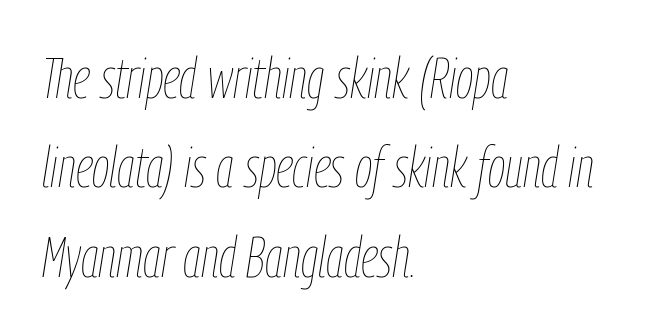
The image shows 57 px thin, condensed type, italic (leaning right); set left-aligned, normal line spacing (1.57x), normal letter spacing, not underlined; low stroke contrast and a medium x-height.
